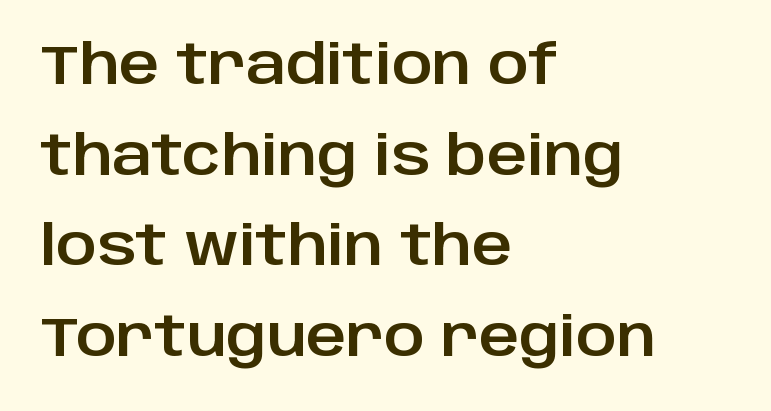
The image shows 55 px sans-serif type, upright; set left-aligned, normal line spacing (1.65x), normal letter spacing, not underlined; low stroke contrast and a large x-height.
